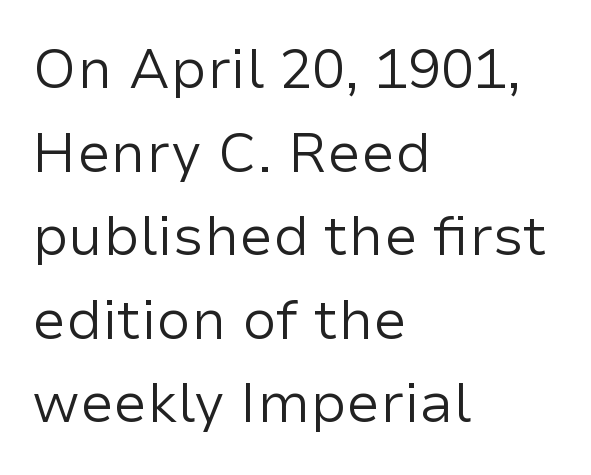
This is sans-serif lettering, the kind often seen on screens and signage. The strokes are not fattened; the text isn't bold. Spacing verdict: proportional, widths tailored to each character. Quick note: interline space is typical.
